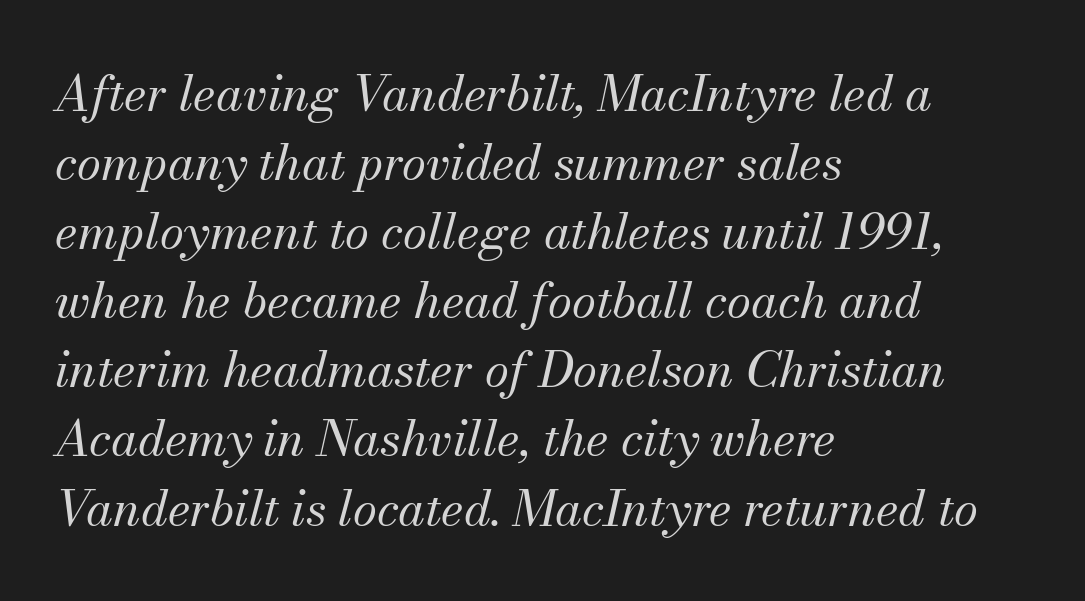
{"serif": "yes", "italic": "yes", "lean": "right", "slant_degrees": 13, "bold": "no", "weight": "regular", "width": "normal", "stroke_contrast": "medium", "x_height": "small", "monospaced": "no", "underline": "no", "align": "left", "line_spacing": "normal", "line_spacing_ratio": 1.41, "letter_spacing": "normal", "letter_spacing_em": 0.0, "glyph_px": 49}
